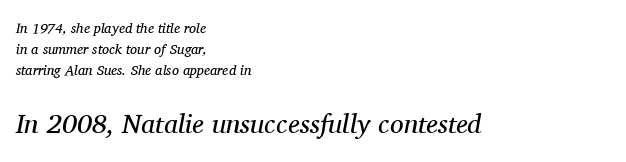
The image shows 27 px text type, italic (leaning right); set left-aligned, normal line spacing (1.49x), normal letter spacing, not underlined; the second (bottom) block is 1.93x larger.
